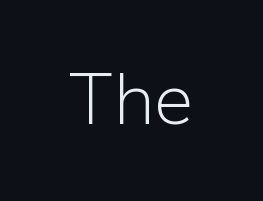
The image shows 72 px light sans-serif type, upright; set normal letter spacing, not underlined; low stroke contrast and a medium x-height.
